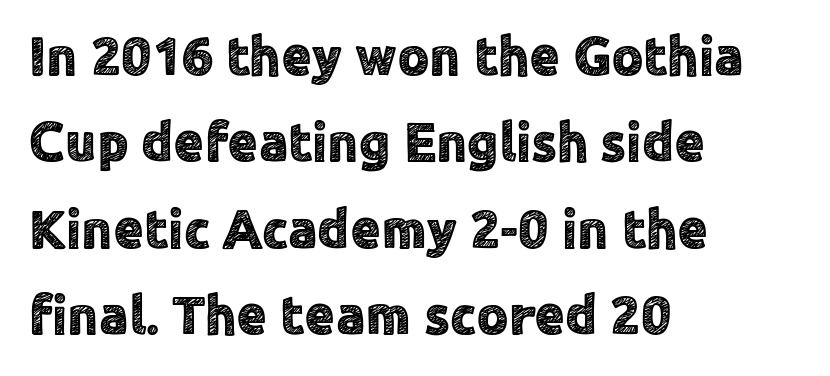
Q: Is the text italic (slanted)? A: No, it is upright.
Q: Is the typeface a serif or a sans-serif typeface? A: Sans-serif.
Q: Is the text underlined? A: No.
Q: How is the paragraph aligned? A: Left-aligned.
Q: Is the spacing between letters normal or unusually wide? A: Normal.
Q: Is the spacing between lines tight, normal or loose? A: Normal.
Q: Width (condensed, normal, or wide)? A: Normal.
Q: x-height? A: Medium.
Q: Monospaced? A: No.
